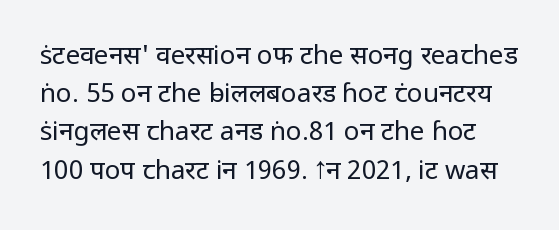
{"italic": "no", "bold": "no", "underline": "no", "line_spacing": "normal", "line_spacing_ratio": 1.47, "letter_spacing": "normal", "letter_spacing_em": 0.0, "glyph_px": 26}
